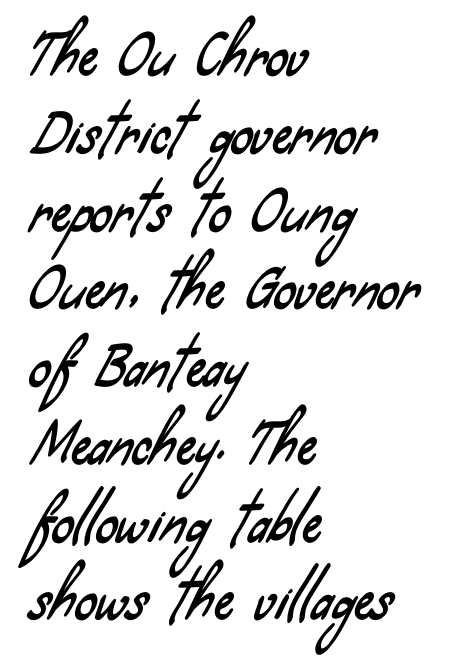
Q: Is the typeface a serif or a sans-serif typeface? A: Sans-serif.
Q: Is the text underlined? A: No.
Q: How is the paragraph aligned? A: Left-aligned.
Q: Is the spacing between letters normal or unusually wide? A: Normal.
Q: Is the spacing between lines tight, normal or loose? A: Normal.
Q: Width (condensed, normal, or wide)? A: Condensed.
Q: Stroke contrast? A: Low.
Q: x-height? A: Small.
Q: Monospaced? A: No.
